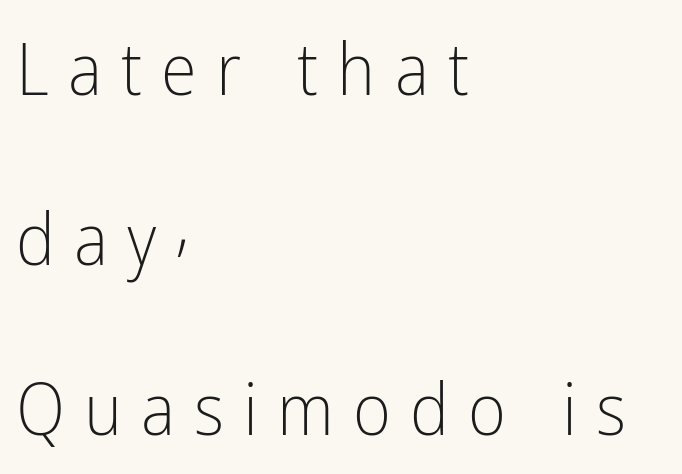
{"serif": "no", "italic": "no", "bold": "no", "weight": "light", "width": "condensed", "stroke_contrast": "low", "x_height": "medium", "monospaced": "no", "underline": "no", "align": "left", "line_spacing": "loose", "line_spacing_ratio": 2.33, "letter_spacing": "wide", "letter_spacing_em": 0.26, "glyph_px": 73}
